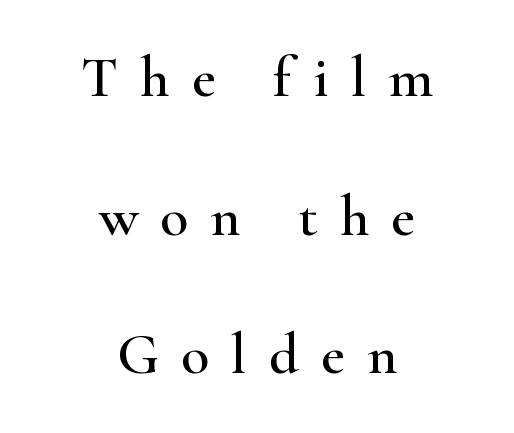
{"serif": "yes", "italic": "no", "width": "wide", "stroke_contrast": "high", "x_height": "small", "monospaced": "no", "underline": "no", "align": "center", "line_spacing": "loose", "line_spacing_ratio": 2.39, "letter_spacing": "wide", "letter_spacing_em": 0.38, "glyph_px": 58}
